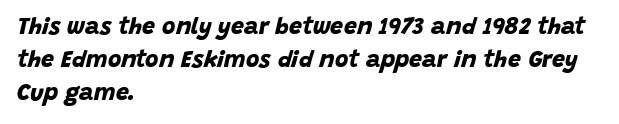
Check the space under the baseline: it is left empty. These lines carry a lot of weight — the face is fully bold. Compared with a centered layout, this one pins lines to the left instead. The horizontal fit of the characters is conventional and even. Interline gaps are of average width in this sample.
